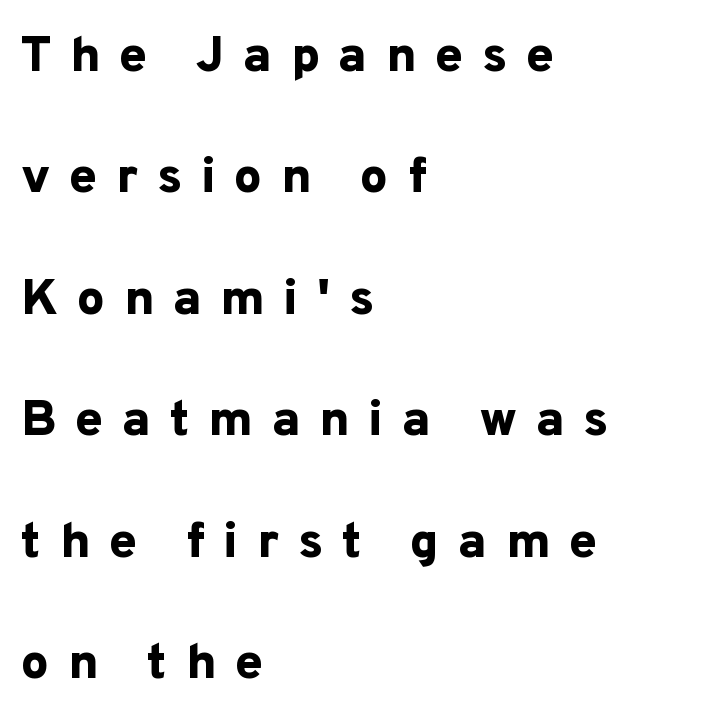
{"serif": "no", "italic": "no", "bold": "yes", "weight": "bold", "width": "normal", "stroke_contrast": "low", "x_height": "medium", "monospaced": "no", "underline": "no", "align": "left", "line_spacing": "loose", "line_spacing_ratio": 2.43, "letter_spacing": "wide", "letter_spacing_em": 0.37, "glyph_px": 50}
